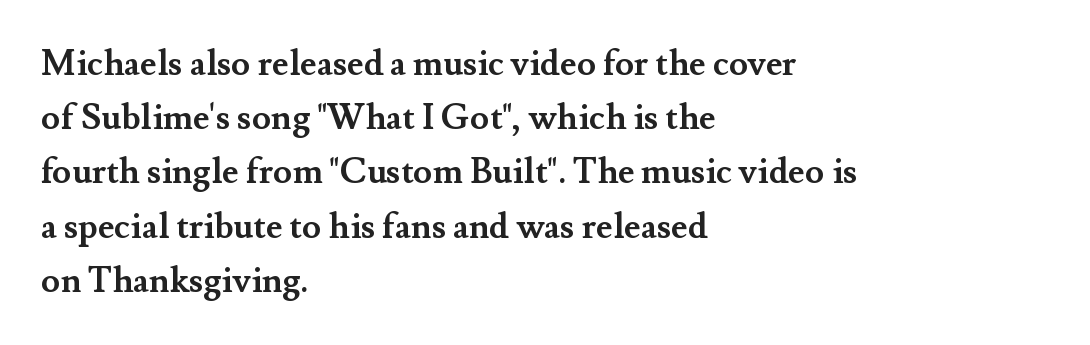
Q: Is the text bold? A: Yes.
Q: Is the text italic (slanted)? A: No, it is upright.
Q: Is the typeface a serif or a sans-serif typeface? A: Serif.
Q: Is the text underlined? A: No.
Q: How is the paragraph aligned? A: Left-aligned.
Q: Is the spacing between letters normal or unusually wide? A: Normal.
Q: Is the spacing between lines tight, normal or loose? A: Normal.
Q: Width (condensed, normal, or wide)? A: Normal.
Q: Stroke contrast? A: Medium.
Q: x-height? A: Small.
Q: Monospaced? A: No.
